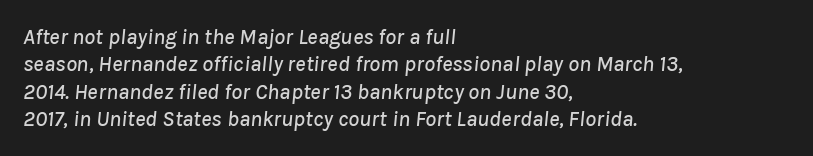
Q: Is the text italic (slanted)? A: Yes, it leans right by about 8 degrees.
Q: Is the text underlined? A: No.
Q: How is the paragraph aligned? A: Left-aligned.
Q: Is the spacing between letters normal or unusually wide? A: Normal.
Q: Is the spacing between lines tight, normal or loose? A: Normal.
